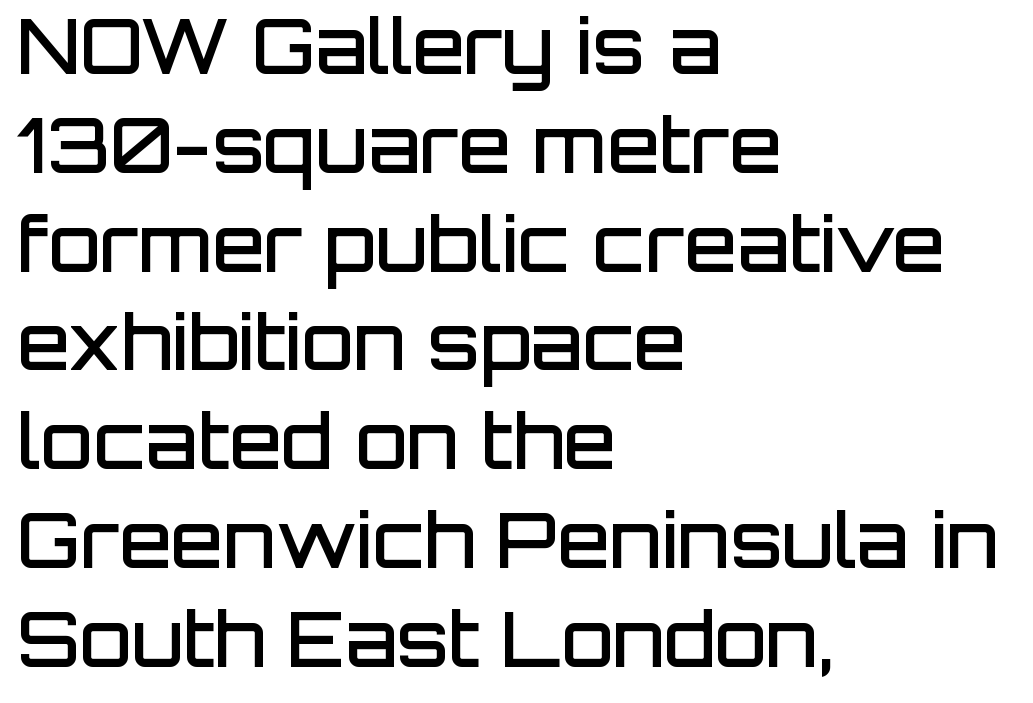
Q: Is the text bold? A: Semi-bold.
Q: Is the text italic (slanted)? A: No, it is upright.
Q: Is the typeface a serif or a sans-serif typeface? A: Sans-serif.
Q: Is the text underlined? A: No.
Q: How is the paragraph aligned? A: Left-aligned.
Q: Is the spacing between letters normal or unusually wide? A: Normal.
Q: Is the spacing between lines tight, normal or loose? A: Normal.
Q: Width (condensed, normal, or wide)? A: Normal.
Q: Stroke contrast? A: Low.
Q: x-height? A: Large.
Q: Monospaced? A: No.
